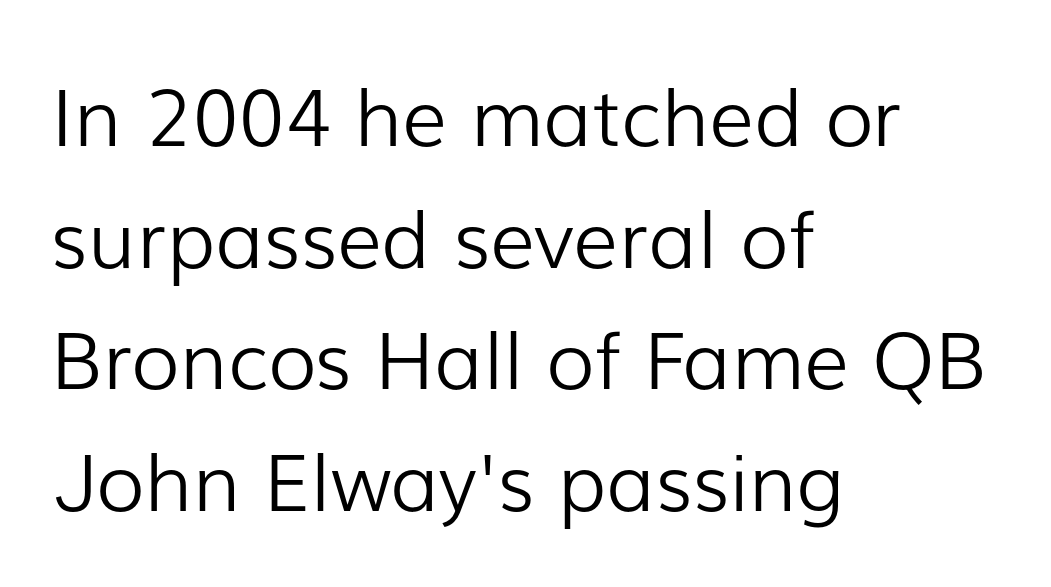
Regarding leading, the lines here are spaced in the standard way. Spacing between characters is what you'd get straight out of the box. Tall strokes in this sample are plumb rather than angled. Leftover space on each line is placed entirely after the last word. Nothing heavy about these letters — not bold at all. This sample has the flowing, uneven cadence of proportional lettering.
